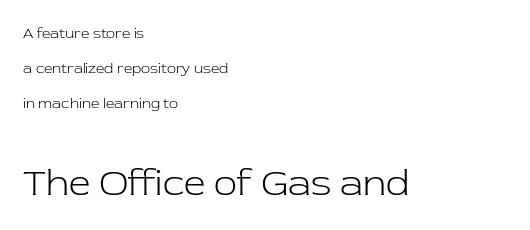
{"serif": "yes", "italic": "no", "bold": "no", "weight": "light", "width": "normal", "stroke_contrast": "low", "x_height": "medium", "monospaced": "no", "underline": "no", "align": "left", "line_spacing": "loose", "line_spacing_ratio": 2.34, "letter_spacing": "normal", "letter_spacing_em": 0.0, "larger_block": "second", "size_ratio": 2.53, "glyph_px": 38}
